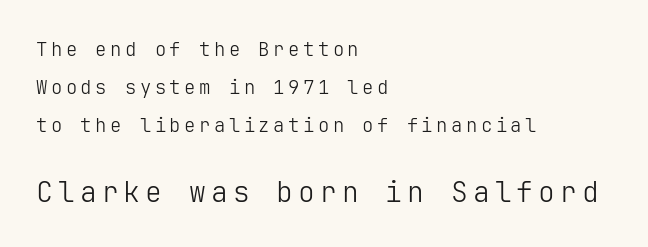
The image shows 28 px light sans-serif type, upright; set left-aligned, loose line spacing (2.01x), not underlined; the second (bottom) block is 1.47x larger; low stroke contrast and a medium x-height.
